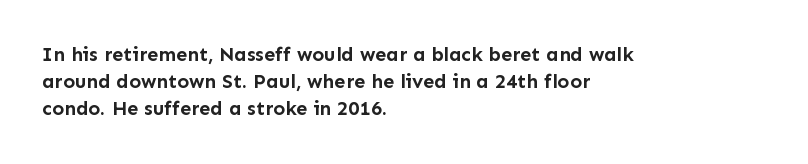
Q: Is the text bold? A: Yes.
Q: Is the text italic (slanted)? A: No, it is upright.
Q: Is the text underlined? A: No.
Q: How is the paragraph aligned? A: Left-aligned.
Q: Is the spacing between letters normal or unusually wide? A: Normal.
Q: Is the spacing between lines tight, normal or loose? A: Normal.
